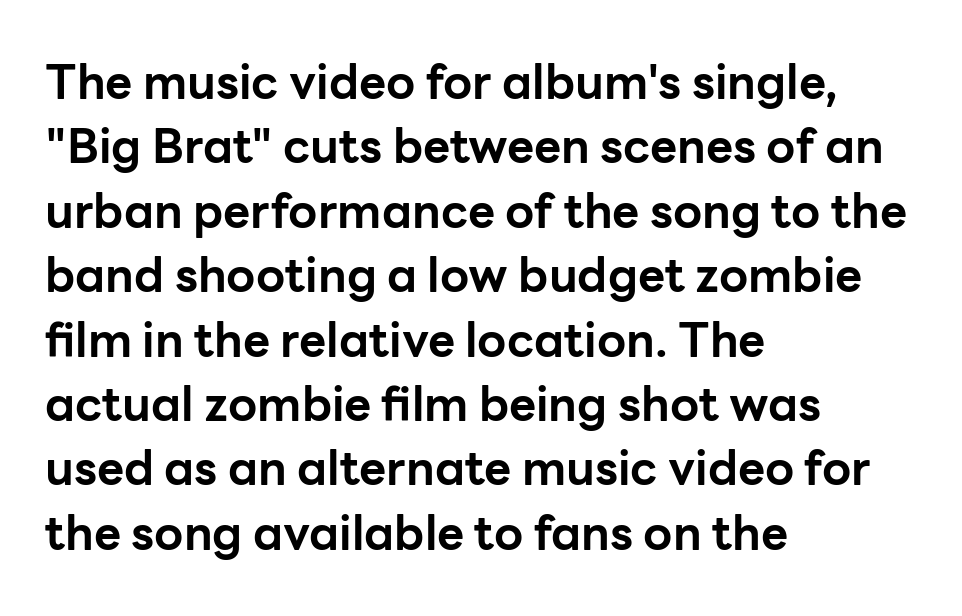
Designer's note — italics off, roman on. This rendering leaves character spacing at its baseline value. Each letter keeps its own natural width here, so spacing adapts to shape. Chunky letters — that's bold for sure. Typeset ragged right — the left edge is the straight one.
